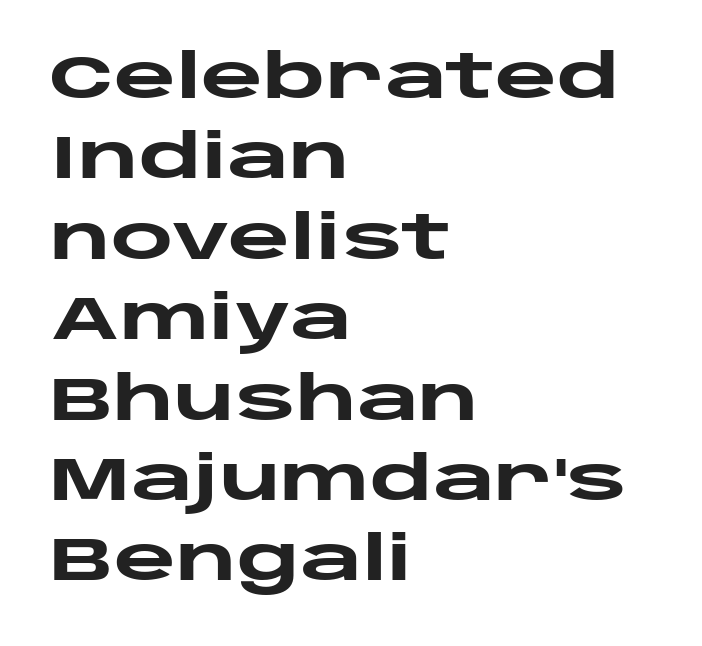
The image shows 60 px heavy, wide sans-serif type, upright; set left-aligned, normal line spacing (1.34x), normal letter spacing, not underlined; low stroke contrast and a large x-height.
